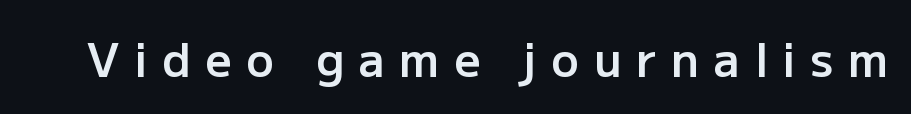
Q: Is the text bold? A: Semi-bold.
Q: Is the text italic (slanted)? A: No, it is upright.
Q: Is the typeface a serif or a sans-serif typeface? A: Sans-serif.
Q: Is the text underlined? A: No.
Q: Is the spacing between letters normal or unusually wide? A: Unusually wide.
Q: Width (condensed, normal, or wide)? A: Normal.
Q: Stroke contrast? A: Low.
Q: x-height? A: Medium.
Q: Monospaced? A: No.
